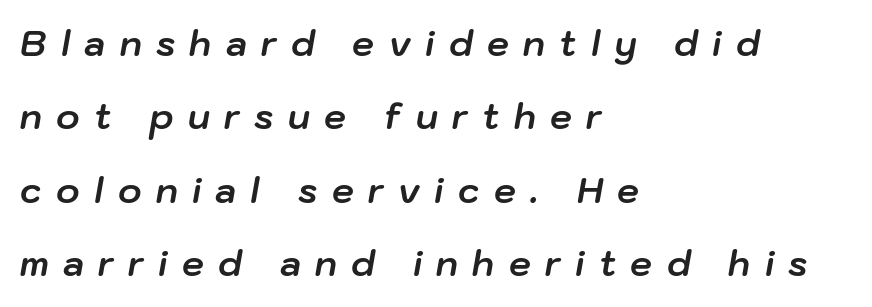
The image shows 35 px bold type, italic (leaning right); set left-aligned, loose line spacing (2.1x), unusually wide letter spacing (+0.41 em), not underlined; low stroke contrast and a medium x-height.
